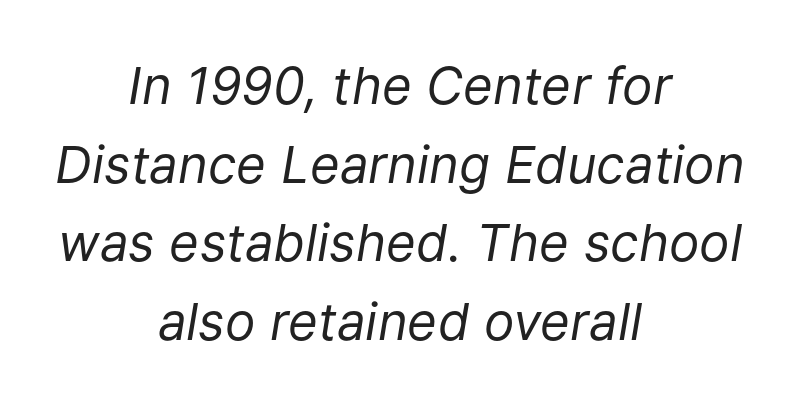
The image shows 51 px regular-weight type, italic (leaning right); set centered, normal line spacing (1.54x), normal letter spacing, not underlined; low stroke contrast and a medium x-height.
